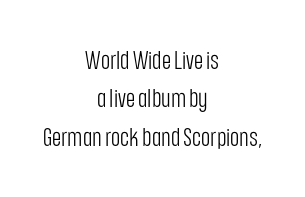
Leading: standard. Is this a heavy cut? Hardly; it is regular or lighter. A typesetter would call this zero additional tracking. Descenders hang freely into open space. Visually the block forms a symmetrical silhouette, jagged on both flanks.
